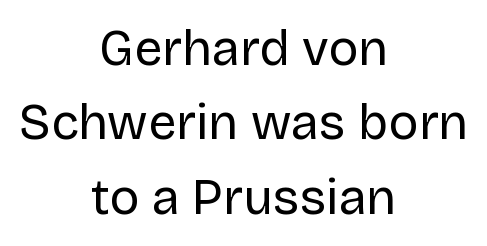
Q: Is the text bold? A: No.
Q: Is the text italic (slanted)? A: No, it is upright.
Q: Is the typeface a serif or a sans-serif typeface? A: Sans-serif.
Q: Is the text underlined? A: No.
Q: How is the paragraph aligned? A: Centered.
Q: Is the spacing between letters normal or unusually wide? A: Normal.
Q: Is the spacing between lines tight, normal or loose? A: Normal.
Q: Width (condensed, normal, or wide)? A: Normal.
Q: Stroke contrast? A: Low.
Q: x-height? A: Large.
Q: Monospaced? A: No.
